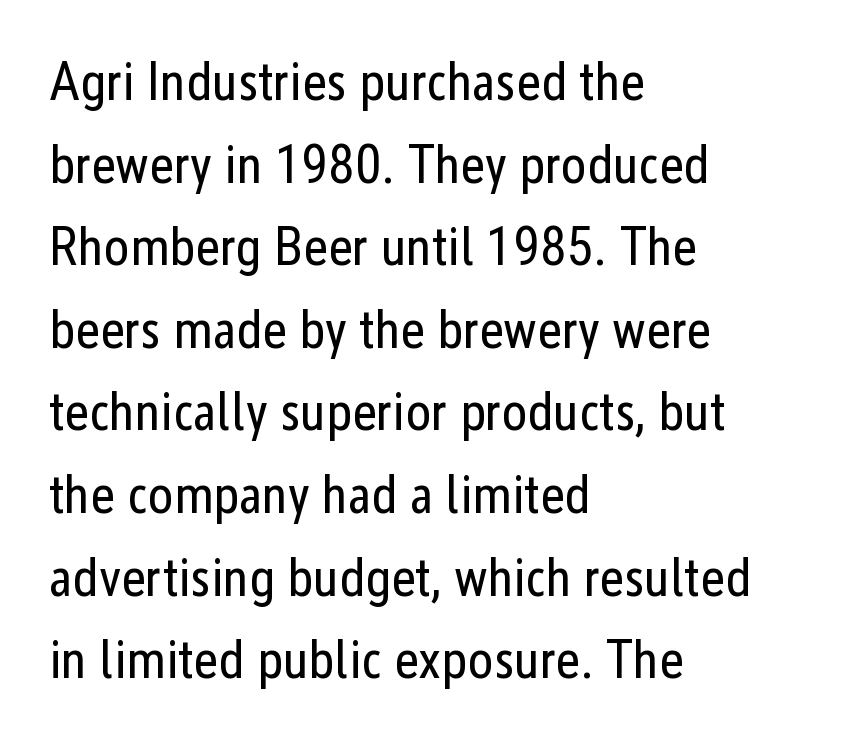
The image shows 54 px regular-weight, condensed sans-serif type, upright; set left-aligned, normal line spacing (1.53x), normal letter spacing, not underlined; low stroke contrast and a medium x-height.
